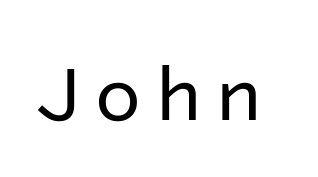
Q: Is the text bold? A: No.
Q: Is the text italic (slanted)? A: No, it is upright.
Q: Is the typeface a serif or a sans-serif typeface? A: Sans-serif.
Q: Is the text underlined? A: No.
Q: Width (condensed, normal, or wide)? A: Normal.
Q: Stroke contrast? A: Low.
Q: x-height? A: Medium.
Q: Monospaced? A: Yes.
